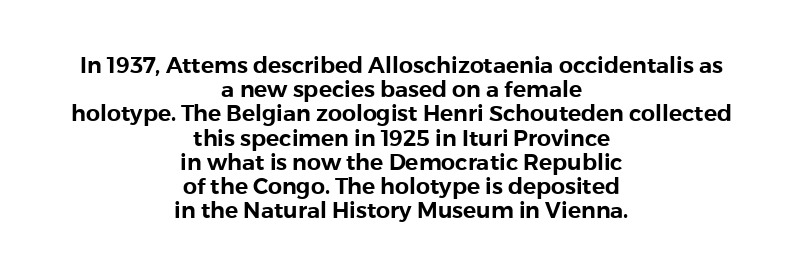
Nobody touched the tracking dial on this one. Notice how the passage keeps no hard edge, just a central spine. Bare-footed words on every line. Whoever set this chose condensed vertical rhythm over breathing room.
